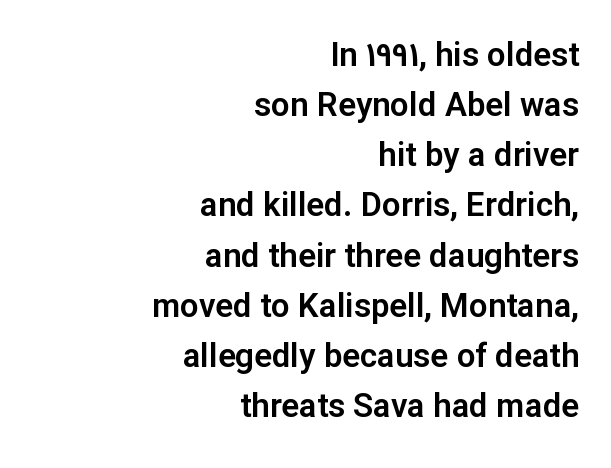
{"serif": "no", "italic": "no", "width": "normal", "stroke_contrast": "low", "x_height": "medium", "monospaced": "no", "underline": "no", "align": "right", "line_spacing": "normal", "line_spacing_ratio": 1.52, "letter_spacing": "normal", "letter_spacing_em": 0.0, "glyph_px": 33}
